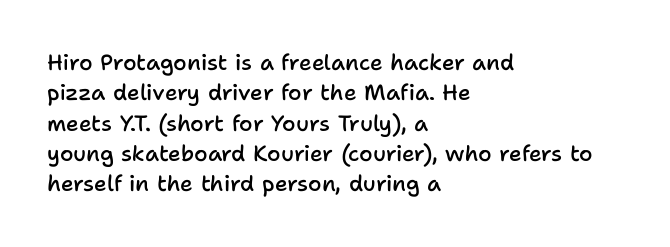
{"italic": "no", "bold": "semi", "underline": "no", "align": "left", "line_spacing": "normal", "line_spacing_ratio": 1.38, "letter_spacing": "normal", "letter_spacing_em": 0.0, "glyph_px": 22}
